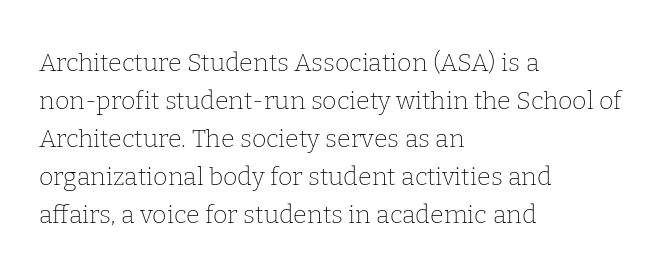
{"italic": "no", "bold": "no", "underline": "no", "align": "left", "line_spacing": "normal", "line_spacing_ratio": 1.52, "letter_spacing": "normal", "letter_spacing_em": 0.0, "glyph_px": 25}
